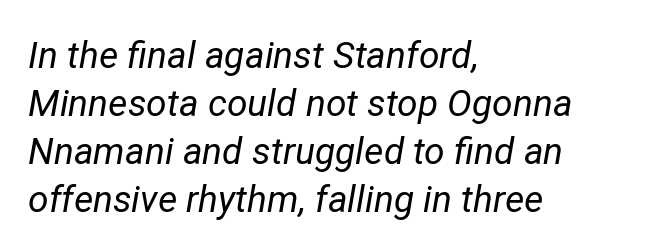
Nothing heavy about these letters — not bold at all. The ragged edge is on the right, which tells us the setting is flush left. Nobody touched the tracking dial on this one. The face used here is proportionally spaced, like ordinary book or web type. Students, observe: this is what conventionally led text looks like. If you drew a line through each stem, it would be angled.
